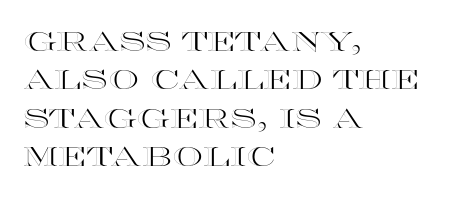
Compared with typical paragraphs, the rows here are spaced about the same. Posture: straight, roman, zero tilt. Inter-character spacing is left at the font's built-in metrics. The space beneath each line is pristine and unruled. The compositor pushed each line to the left boundary.
